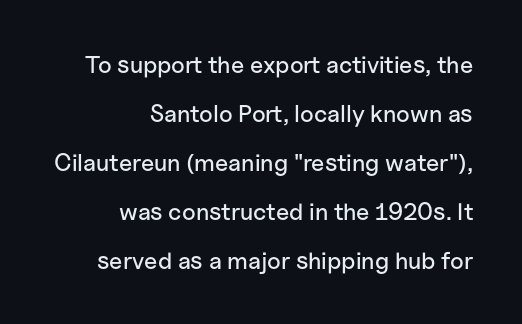
Q: Is the text italic (slanted)? A: No, it is upright.
Q: Is the text underlined? A: No.
Q: How is the paragraph aligned? A: Right-aligned.
Q: Is the spacing between letters normal or unusually wide? A: Normal.
Q: Is the spacing between lines tight, normal or loose? A: Loose.
